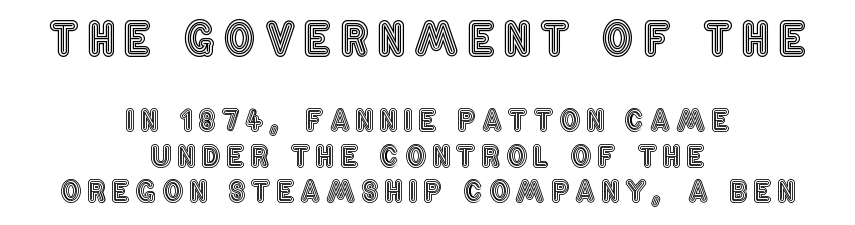
{"italic": "no", "width": "condensed", "x_height": "large", "monospaced": "no", "underline": "no", "align": "center", "line_spacing_ratio": 1.21, "letter_spacing": "wide", "letter_spacing_em": 0.2, "larger_block": "first", "size_ratio": 1.52, "glyph_px": 44}
